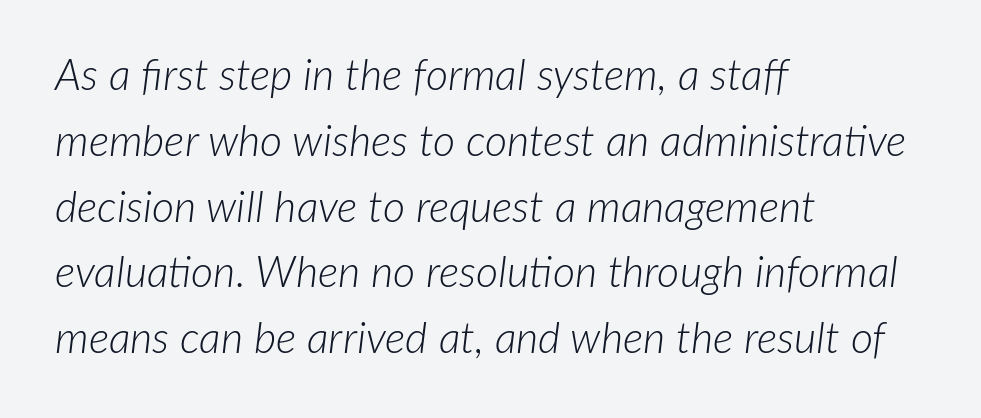
The image shows 43 px light type, italic (leaning right); set left-aligned, normal line spacing (1.53x), normal letter spacing, not underlined; low stroke contrast and a medium x-height.
